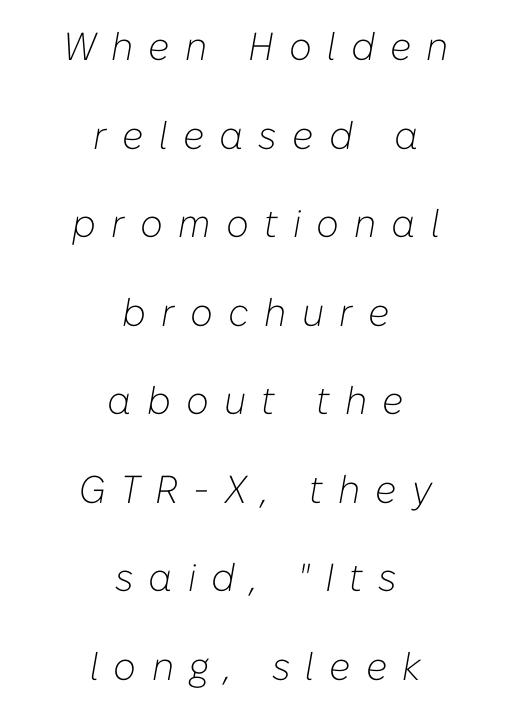
Q: Is the text bold? A: No.
Q: Is the text italic (slanted)? A: Yes, it leans right by about 10 degrees.
Q: Is the text underlined? A: No.
Q: How is the paragraph aligned? A: Centered.
Q: Is the spacing between letters normal or unusually wide? A: Unusually wide.
Q: Is the spacing between lines tight, normal or loose? A: Loose.
Q: Width (condensed, normal, or wide)? A: Normal.
Q: Stroke contrast? A: Low.
Q: x-height? A: Medium.
Q: Monospaced? A: No.
